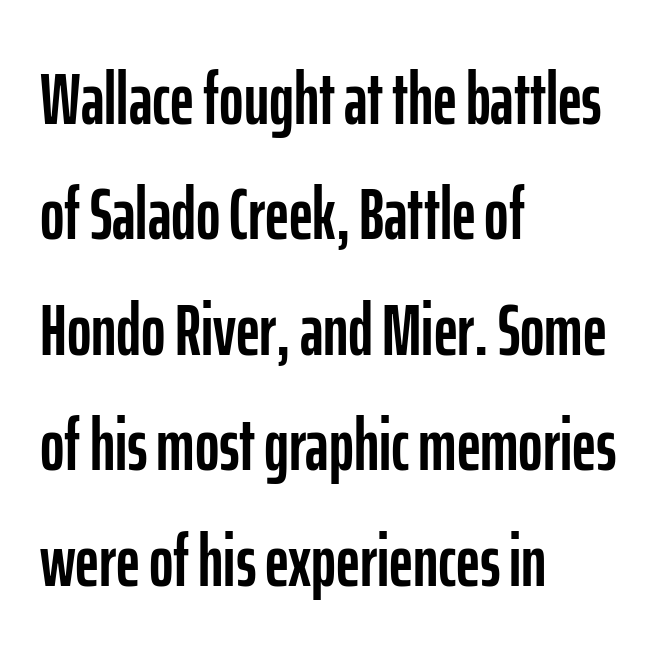
The image shows 74 px condensed sans-serif type, upright; set left-aligned, normal line spacing (1.56x), normal letter spacing, not underlined; low stroke contrast and a medium x-height.
